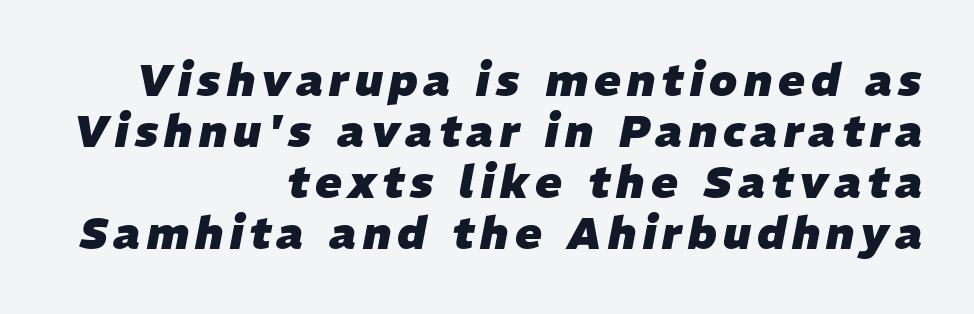
{"italic": "yes", "lean": "right", "slant_degrees": 11, "bold": "yes", "weight": "heavy", "width": "normal", "stroke_contrast": "low", "x_height": "medium", "monospaced": "no", "underline": "no", "align": "right", "line_spacing_ratio": 1.16, "glyph_px": 44}
